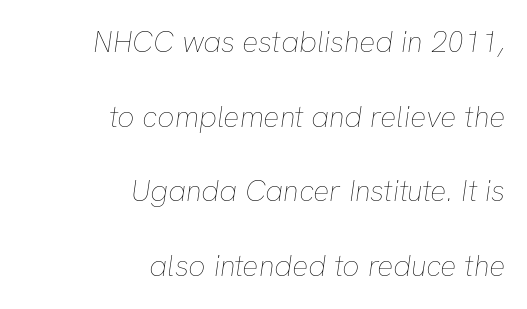
The image shows 30 px thin type, italic (leaning right); set right-aligned, loose line spacing (2.49x), normal letter spacing, not underlined; low stroke contrast and a medium x-height.
